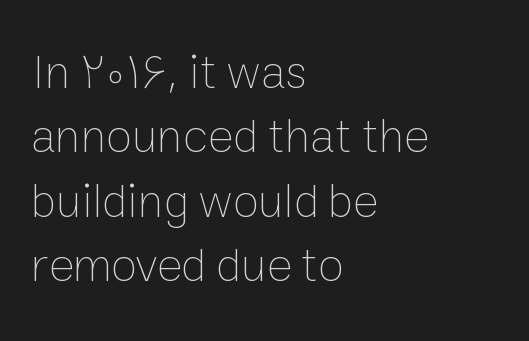
The image shows 48 px thin type, upright; set left-aligned, normal line spacing (1.34x), normal letter spacing, not underlined; low stroke contrast and a medium x-height.
